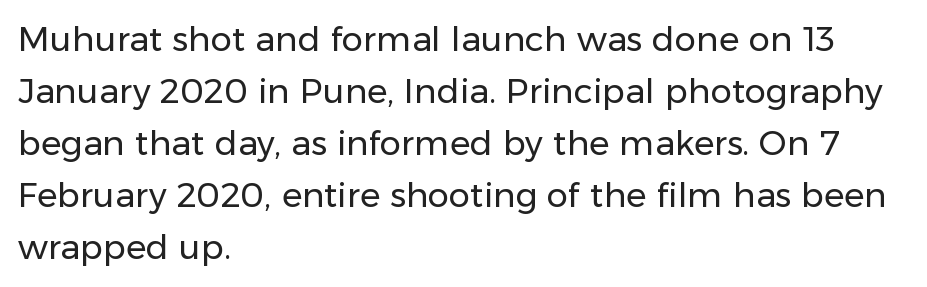
The image shows 34 px regular-weight sans-serif type, upright; set left-aligned, normal line spacing (1.53x), normal letter spacing, not underlined; low stroke contrast and a medium x-height.
